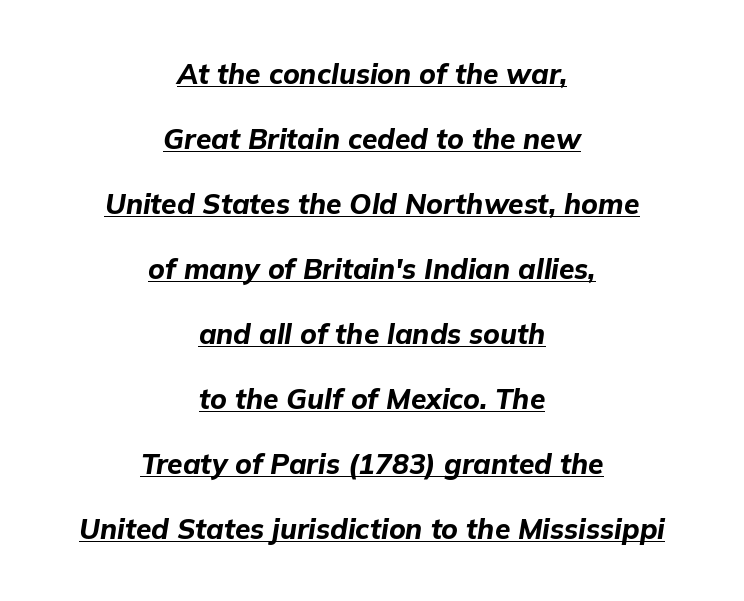
{"italic": "yes", "lean": "right", "slant_degrees": 9, "bold": "yes", "weight": "bold", "width": "normal", "stroke_contrast": "low", "x_height": "medium", "monospaced": "no", "underline": "yes", "align": "center", "line_spacing": "loose", "line_spacing_ratio": 2.32, "letter_spacing": "normal", "letter_spacing_em": 0.0, "glyph_px": 28}
